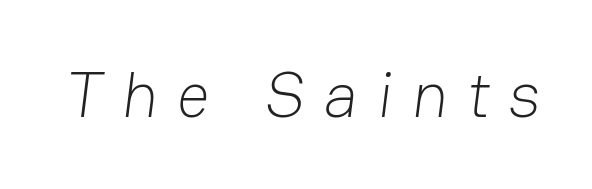
You could not count columns in this text — the font is proportionally spaced. Unlike a traditional serif, this face leaves its strokes unadorned. Rule under the text: the space is simply empty. Between one letter and the next there's a generous, obvious gap. The font sits on the lighter half of the weight spectrum, regular included.
